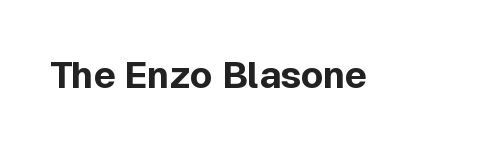
Q: Is the text bold? A: Yes.
Q: Is the text italic (slanted)? A: No, it is upright.
Q: Is the typeface a serif or a sans-serif typeface? A: Sans-serif.
Q: Is the text underlined? A: No.
Q: Is the spacing between letters normal or unusually wide? A: Normal.
Q: Width (condensed, normal, or wide)? A: Normal.
Q: x-height? A: Medium.
Q: Monospaced? A: No.
